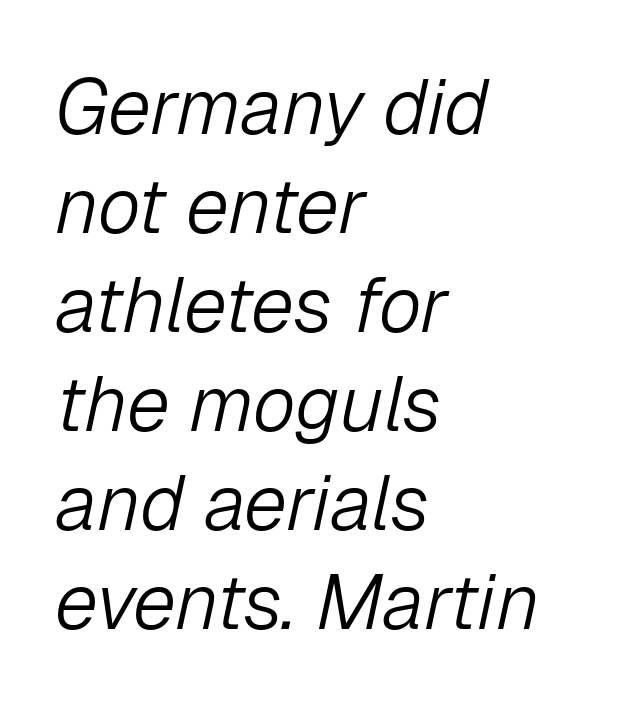
Q: Is the text bold? A: No.
Q: Is the text italic (slanted)? A: Yes, it leans right by about 12 degrees.
Q: Is the text underlined? A: No.
Q: How is the paragraph aligned? A: Left-aligned.
Q: Is the spacing between letters normal or unusually wide? A: Normal.
Q: Is the spacing between lines tight, normal or loose? A: Normal.
Q: Width (condensed, normal, or wide)? A: Normal.
Q: Stroke contrast? A: Low.
Q: x-height? A: Medium.
Q: Monospaced? A: No.
